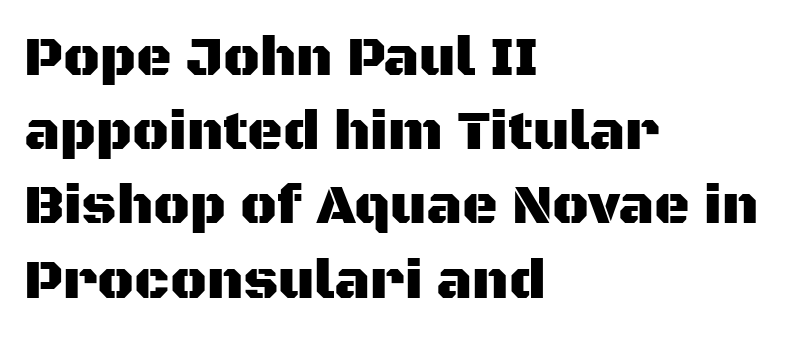
{"serif": "no", "italic": "no", "width": "normal", "stroke_contrast": "medium", "x_height": "large", "monospaced": "no", "underline": "no", "align": "left", "line_spacing": "normal", "line_spacing_ratio": 1.35, "letter_spacing": "normal", "letter_spacing_em": 0.0, "glyph_px": 55}
